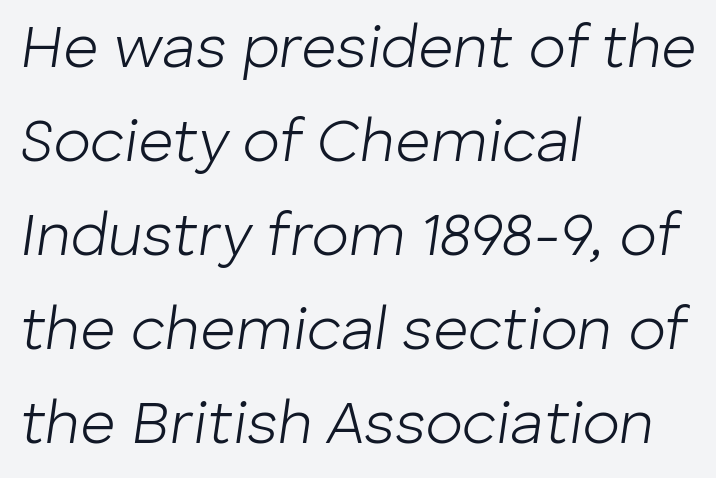
{"italic": "yes", "lean": "right", "slant_degrees": 8, "bold": "no", "weight": "light", "width": "normal", "stroke_contrast": "low", "x_height": "medium", "monospaced": "no", "underline": "no", "align": "left", "line_spacing": "normal", "line_spacing_ratio": 1.54, "letter_spacing": "normal", "letter_spacing_em": 0.0, "glyph_px": 61}
